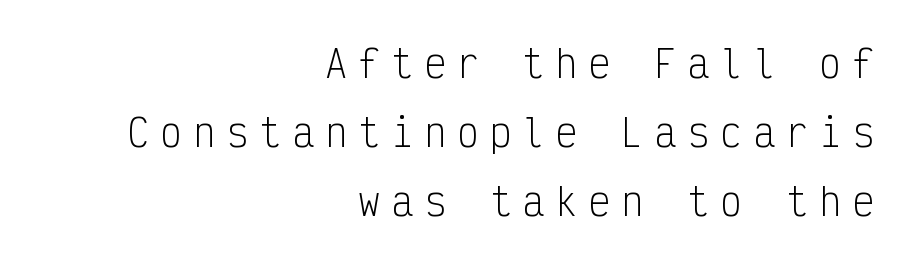
The image shows 37 px light, condensed sans-serif type, upright, monospaced; set right-aligned, line spacing 1.87x, unusually wide letter spacing (+0.29 em), not underlined; low stroke contrast and a medium x-height.
